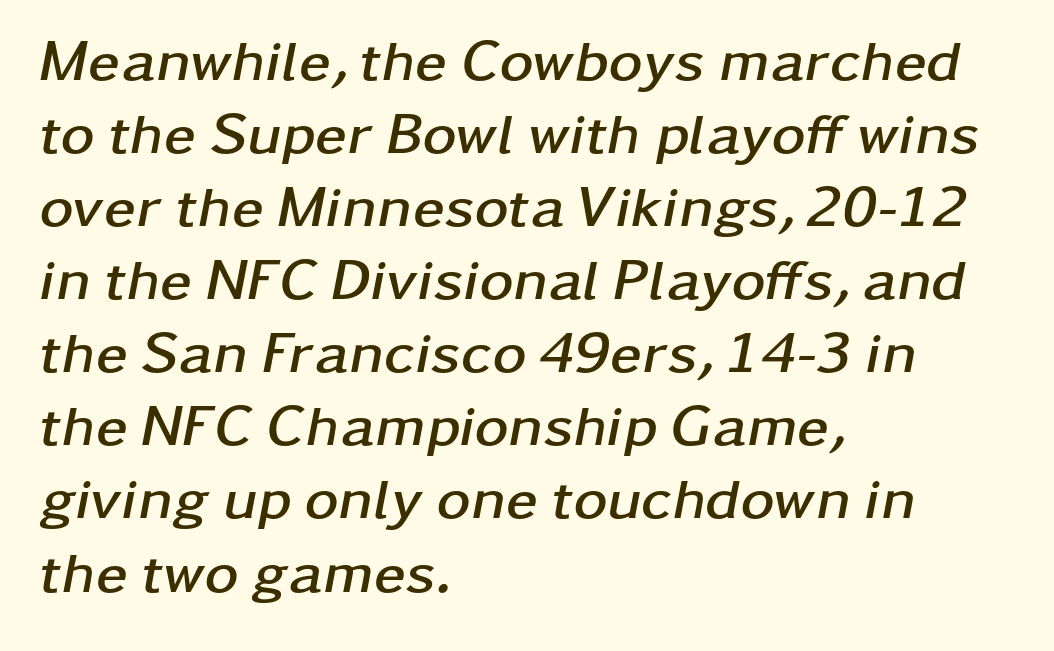
It's the slanting kind of type. How are the letters spaced? Ordinarily, with no added tracking. Is there much room between lines? A standard amount, neither cramped nor airy. Spacing verdict: proportional, widths tailored to each character. Horizontally, the lines are justified to the leading edge only.
